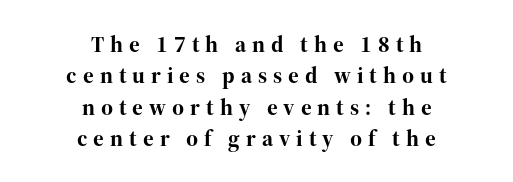
{"italic": "no", "bold": "yes", "underline": "no", "align": "center", "line_spacing": "normal", "line_spacing_ratio": 1.36, "letter_spacing": "wide", "letter_spacing_em": 0.26, "glyph_px": 23}
